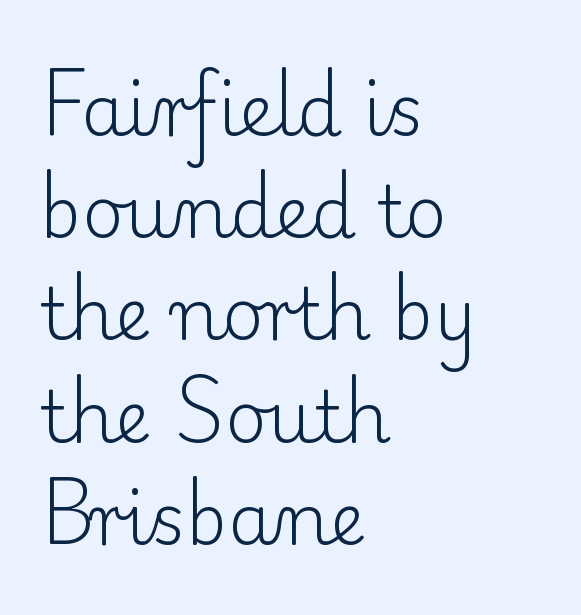
Q: Is the text bold? A: No.
Q: Is the text italic (slanted)? A: No, it is upright.
Q: Is the text underlined? A: No.
Q: How is the paragraph aligned? A: Left-aligned.
Q: Is the spacing between letters normal or unusually wide? A: Normal.
Q: Is the spacing between lines tight, normal or loose? A: Normal.
Q: Width (condensed, normal, or wide)? A: Normal.
Q: Stroke contrast? A: Low.
Q: x-height? A: Small.
Q: Monospaced? A: No.
